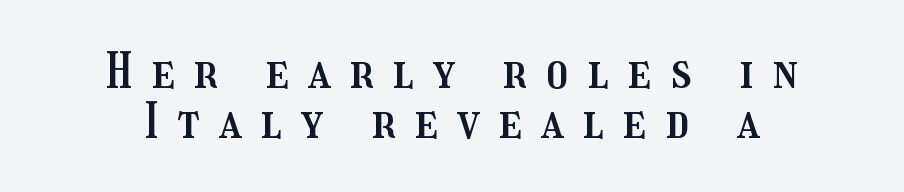
Q: Is the text italic (slanted)? A: No, it is upright.
Q: Is the text underlined? A: No.
Q: How is the paragraph aligned? A: Centered.
Q: Is the spacing between letters normal or unusually wide? A: Unusually wide.
Q: Is the spacing between lines tight, normal or loose? A: Tight.
Q: Width (condensed, normal, or wide)? A: Condensed.
Q: Stroke contrast? A: Medium.
Q: x-height? A: Medium.
Q: Monospaced? A: No.
